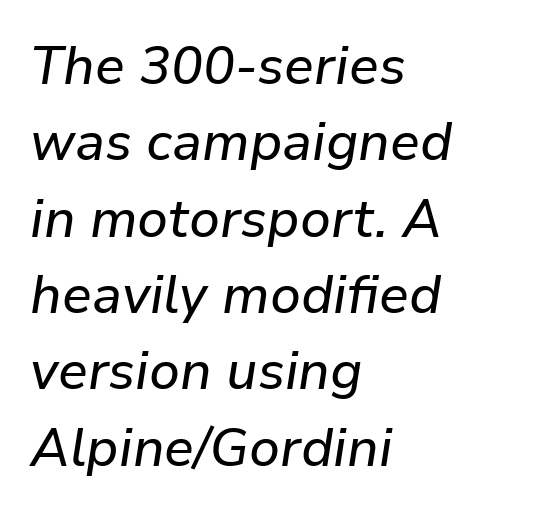
The horizontal fit of the characters is conventional and even. Characters are canted at an angle relative to the baseline's perpendicular. The space beneath each line is pristine and unruled. Teacher's note: observe the even left margin — that is flush-left alignment. The passage shown is typed in a proportional face where columns would drift. This block has exactly the height ordinary leading produces.
